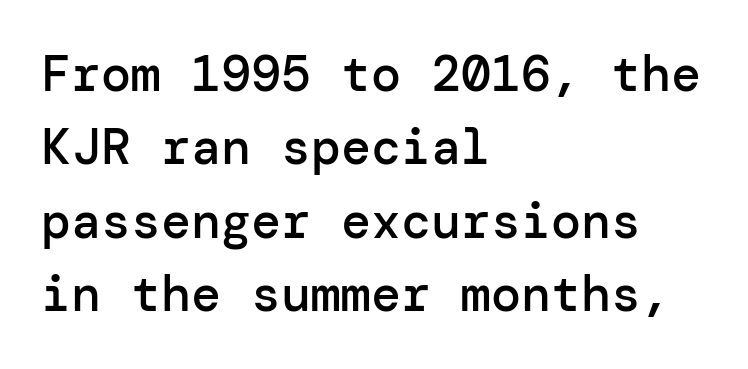
The image shows 50 px semibold sans-serif type, upright; set left-aligned, normal line spacing (1.47x), normal letter spacing, not underlined; low stroke contrast and a medium x-height.
